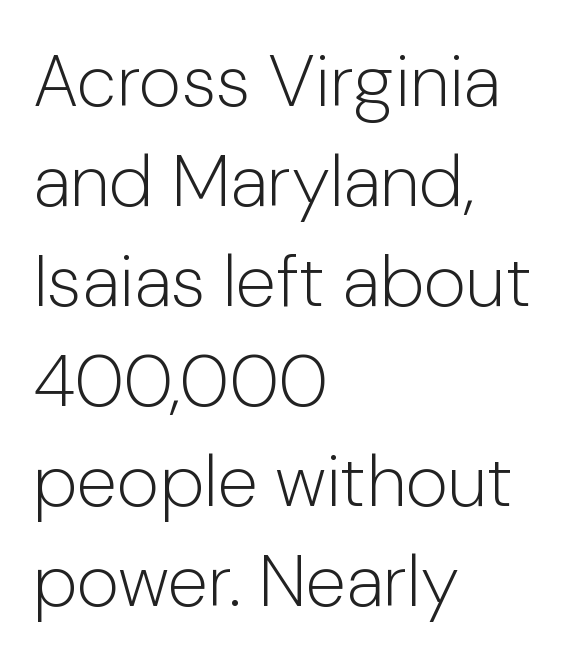
The image shows 73 px light sans-serif type, upright; set left-aligned, normal line spacing (1.37x), normal letter spacing, not underlined; low stroke contrast and a medium x-height.
